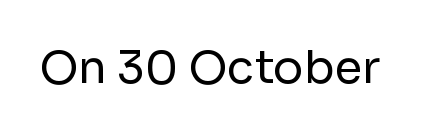
Q: Is the text bold? A: No.
Q: Is the text italic (slanted)? A: No, it is upright.
Q: Is the typeface a serif or a sans-serif typeface? A: Sans-serif.
Q: Is the text underlined? A: No.
Q: Is the spacing between letters normal or unusually wide? A: Normal.
Q: Width (condensed, normal, or wide)? A: Normal.
Q: Stroke contrast? A: Low.
Q: x-height? A: Medium.
Q: Monospaced? A: No.
